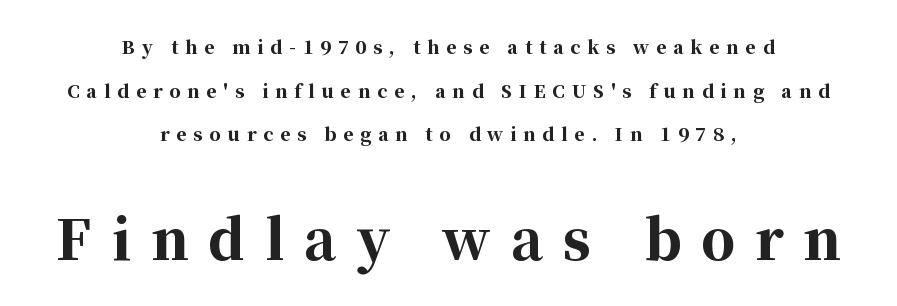
{"serif": "yes", "italic": "no", "bold": "yes", "weight": "bold", "width": "normal", "stroke_contrast": "high", "x_height": "medium", "monospaced": "no", "underline": "no", "align": "center", "line_spacing": "loose", "line_spacing_ratio": 2.43, "letter_spacing": "wide", "letter_spacing_em": 0.37, "larger_block": "second", "size_ratio": 3.0, "glyph_px": 54}
